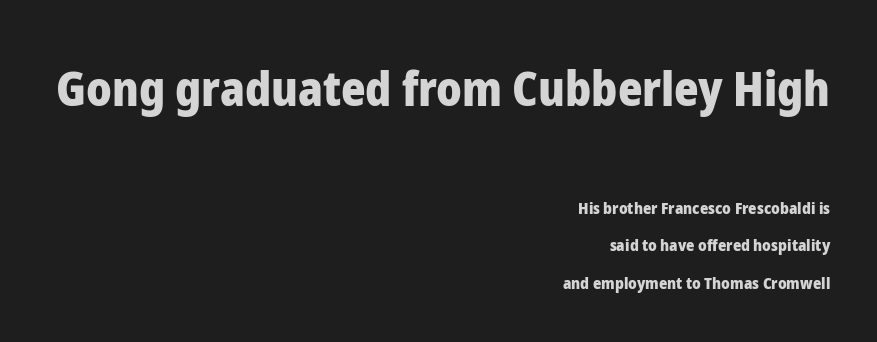
The image shows 47 px heavy sans-serif type, upright; set right-aligned, loose line spacing (2.33x), normal letter spacing, not underlined; the first (top) block is 2.94x larger; low stroke contrast and a medium x-height.
